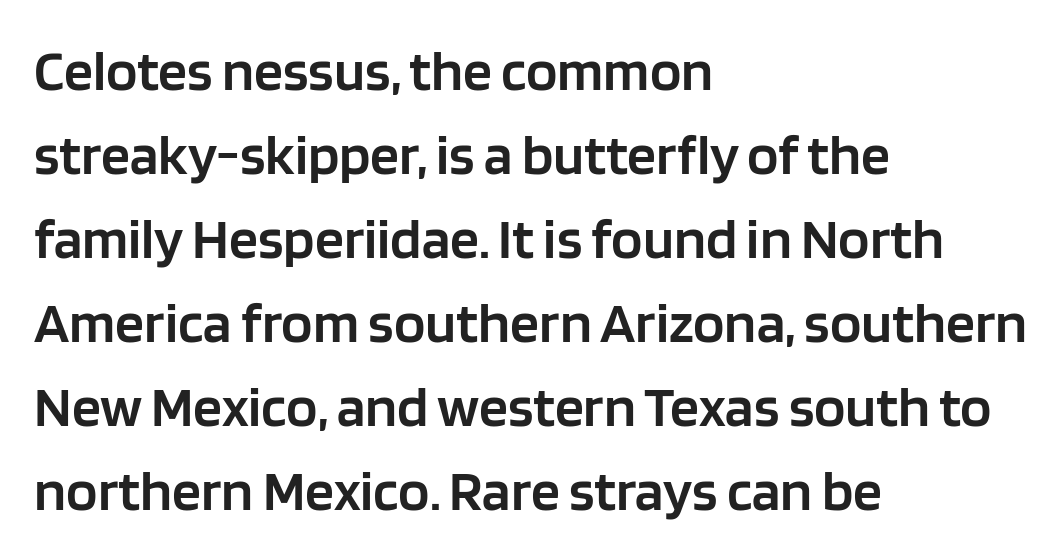
Think of a printed novel: that variable character pitch is what you see here. Compared with a centered layout, this one pins lines to the left instead. Emphasis by weight is partial: semibold. The specimen omits any rule beneath the text block's lines. A normal amount of white space separates one row of letters from the next. Note: no serifs on the glyphs.
